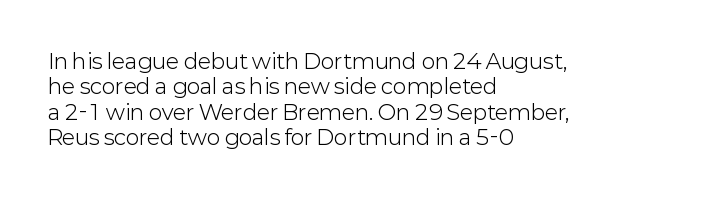
{"italic": "no", "bold": "no", "underline": "no", "align": "left", "line_spacing_ratio": 1.21, "letter_spacing": "normal", "letter_spacing_em": 0.0, "glyph_px": 21}
